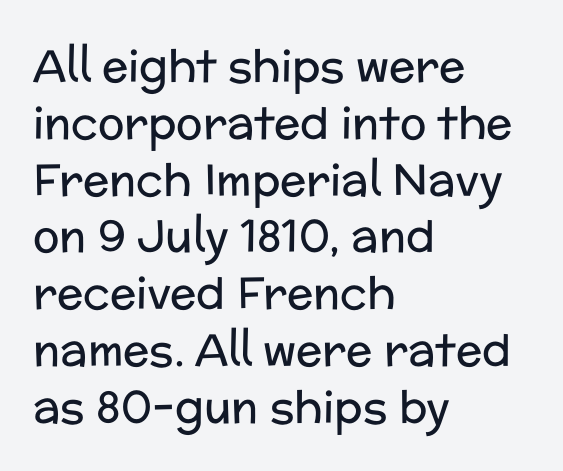
{"serif": "no", "italic": "no", "bold": "no", "weight": "regular", "width": "normal", "stroke_contrast": "low", "x_height": "medium", "monospaced": "no", "underline": "no", "align": "left", "line_spacing": "normal", "line_spacing_ratio": 1.29, "letter_spacing": "normal", "letter_spacing_em": 0.0, "glyph_px": 44}
